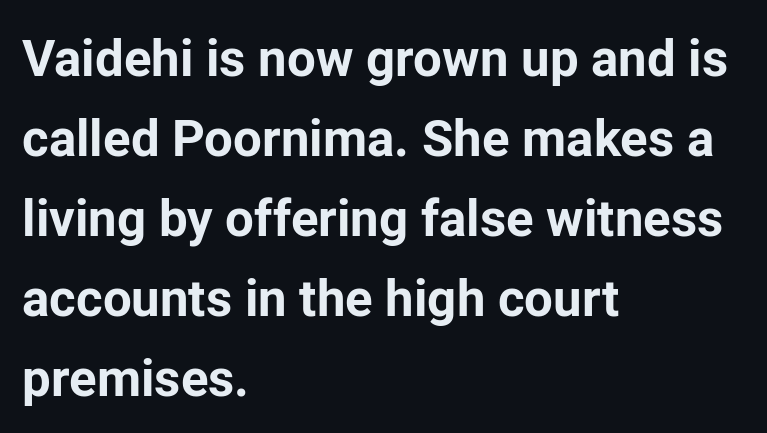
Visually the block forms a straight wall on the left and a jagged coastline on the right. Plain, unruled lines of type. These lines are rendered in a variable-pitch font. The gaps between neighbouring characters are ordinary and unremarkable. Horizontal bands of white between lines are of average thickness.
